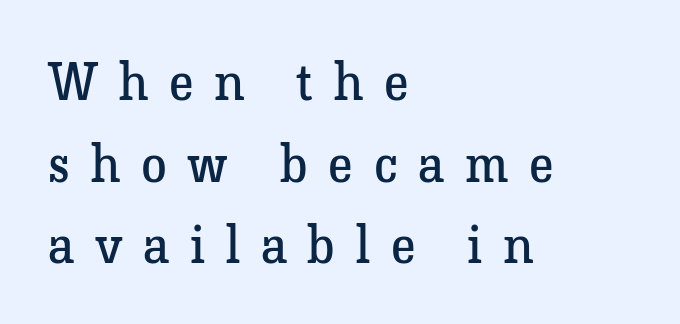
{"serif": "yes", "italic": "no", "bold": "no", "weight": "regular", "width": "normal", "stroke_contrast": "low", "x_height": "medium", "monospaced": "no", "underline": "no", "align": "left", "line_spacing": "normal", "line_spacing_ratio": 1.57, "letter_spacing": "wide", "letter_spacing_em": 0.4, "glyph_px": 52}
